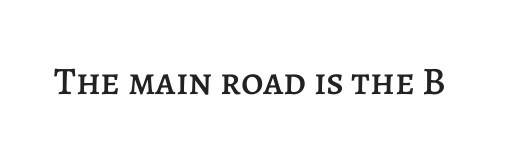
Do the characters align in a grid? No, the font is proportional. The passage shown has conventional tracking throughout. Words float on clear page, feet unadorned. Do the letters lean? They stand straight.
